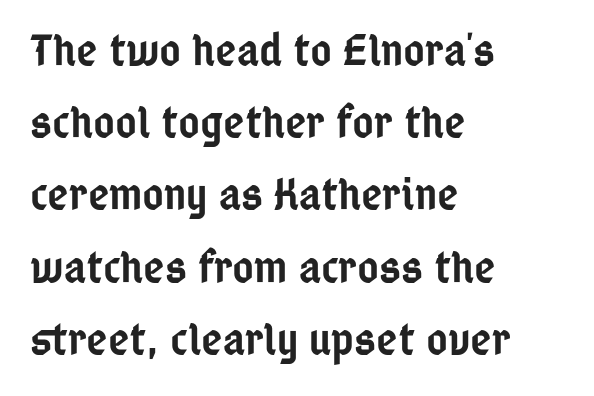
Decoration check: the copy has no underline. Caption: standard tracking, unaltered. Is there any slant? The stems are plumb. The characters display no serif detailing; their extremities are plain. Summary of weight: moderately heavy, a semibold.
